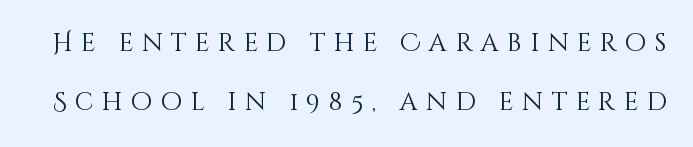
{"italic": "no", "bold": "no", "underline": "no", "line_spacing": "loose", "line_spacing_ratio": 2.37, "letter_spacing": "wide", "letter_spacing_em": 0.34, "glyph_px": 25}
